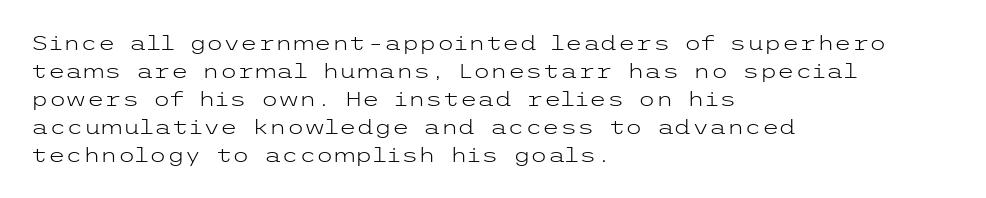
A roman cut, with each character standing at attention. Compared with a centered layout, this one pins lines to the left instead. Evenly set lines give the paragraph a standard silhouette. Heft: none added — not bold. The baseline area is clear.
